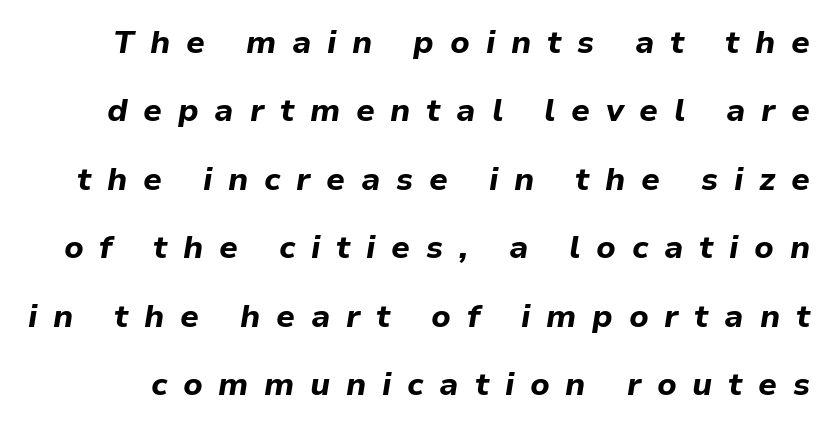
The image shows 32 px bold type, italic (leaning right); set loose line spacing (2.14x), unusually wide letter spacing (+0.49 em), not underlined; low stroke contrast and a medium x-height.
